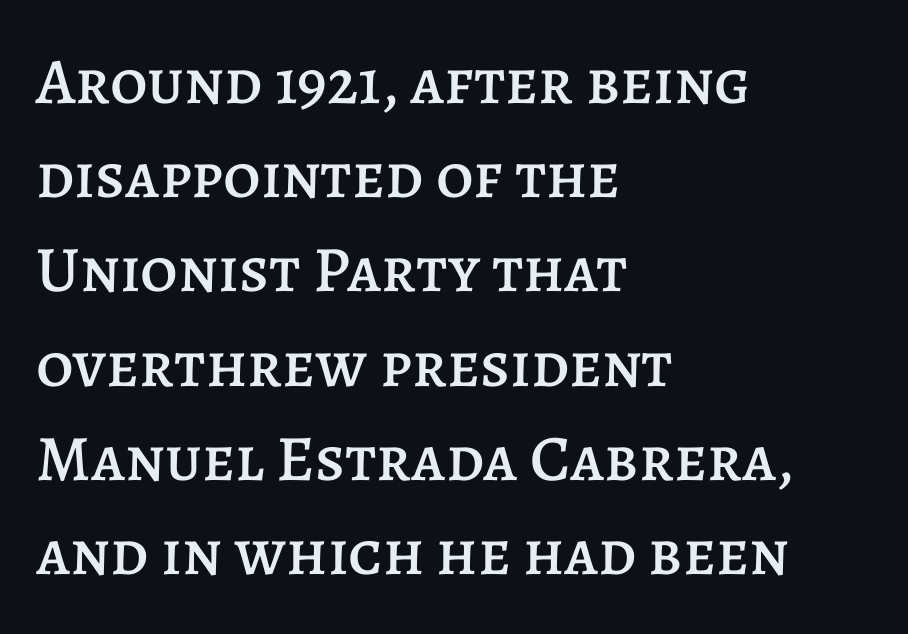
Between one letter and the next there's only the usual sliver of space. The letters advance in unequal steps, a hallmark of proportional type. Rendered with straight, roman letterforms. Underline: absent.
